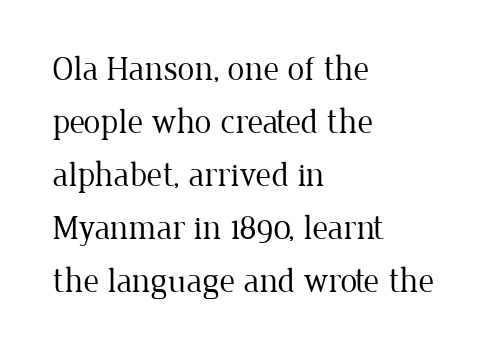
Q: Is the text bold? A: No.
Q: Is the text italic (slanted)? A: No, it is upright.
Q: Is the typeface a serif or a sans-serif typeface? A: Serif.
Q: Is the text underlined? A: No.
Q: How is the paragraph aligned? A: Left-aligned.
Q: Is the spacing between letters normal or unusually wide? A: Normal.
Q: Is the spacing between lines tight, normal or loose? A: Normal.
Q: Width (condensed, normal, or wide)? A: Normal.
Q: Stroke contrast? A: Low.
Q: x-height? A: Medium.
Q: Monospaced? A: No.
